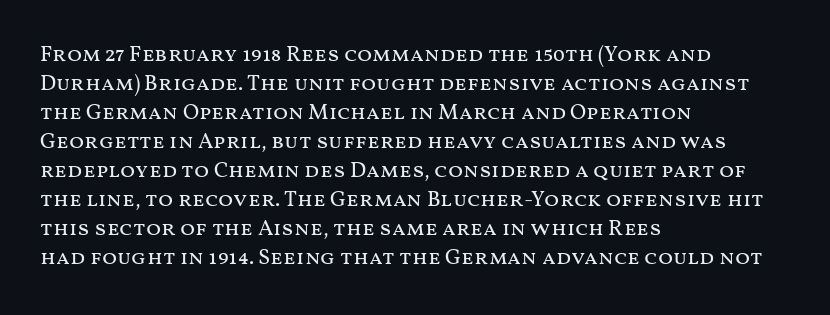
{"italic": "no", "bold": "no", "underline": "no", "align": "left", "line_spacing": "normal", "line_spacing_ratio": 1.32, "letter_spacing": "normal", "letter_spacing_em": 0.0, "glyph_px": 22}
